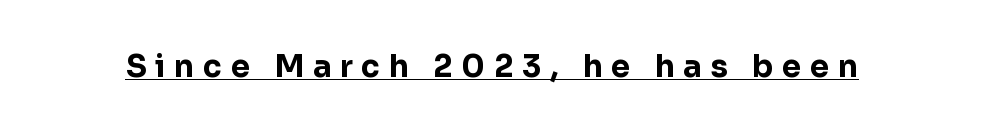
The image shows 31 px bold sans-serif type, upright; set unusually wide letter spacing (+0.28 em), underlined; low stroke contrast and a medium x-height.
